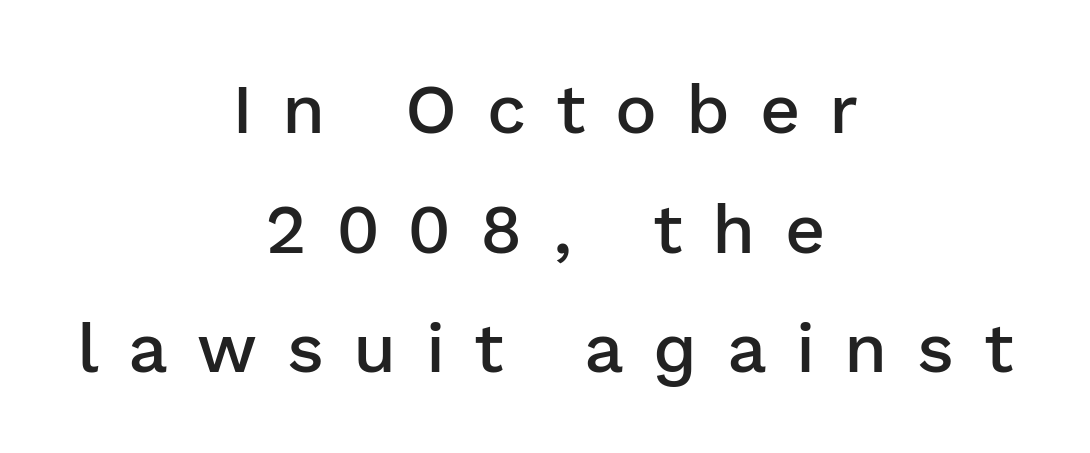
This rendering features lettering with no underline. There is plenty of visible air inserted between adjacent glyphs. Unlike italic type, these characters show no tilt at all. Do the characters align in a grid? No, the font is proportional.
